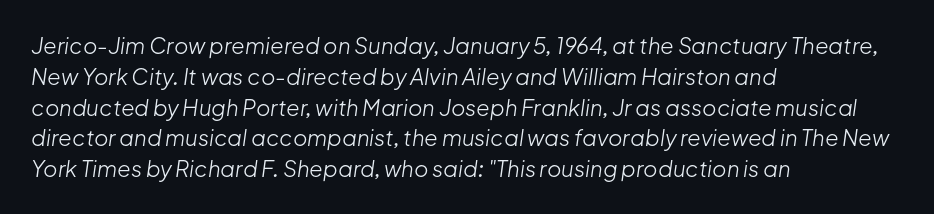
This rendering features lettering with no underline. Observe the ordinary spacing: letters are neighbours, not strangers. Tall strokes in this sample are angled rather than plumb. Does the copy run flush right? No — it runs flush left. No heavy texture on the line: the type isn't bold. Notice how descenders clear the ascenders below comfortably — that's standard leading.
